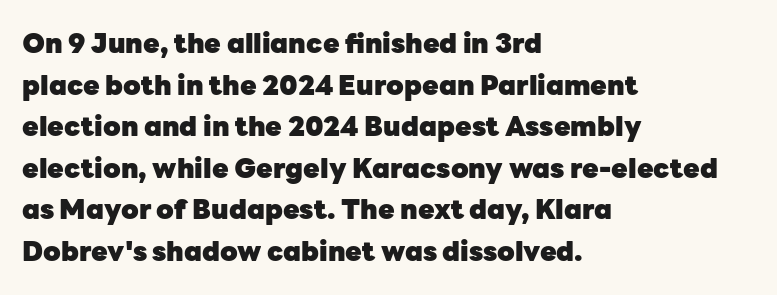
Q: Is the text bold? A: Yes.
Q: Is the text italic (slanted)? A: No, it is upright.
Q: Is the text underlined? A: No.
Q: How is the paragraph aligned? A: Left-aligned.
Q: Is the spacing between letters normal or unusually wide? A: Normal.
Q: Is the spacing between lines tight, normal or loose? A: Normal.
